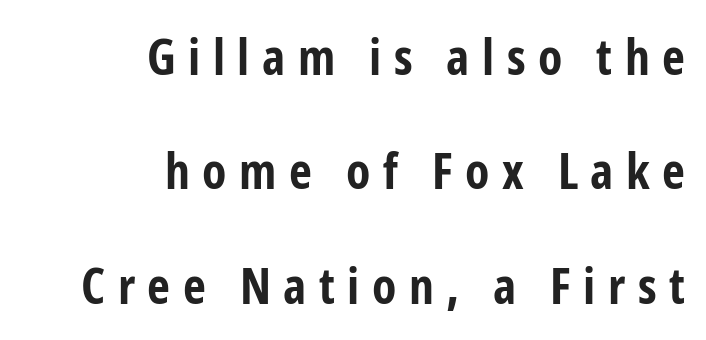
The image shows 50 px bold, condensed sans-serif type, upright; set right-aligned, loose line spacing (2.29x), unusually wide letter spacing (+0.25 em), not underlined; low stroke contrast and a medium x-height.
